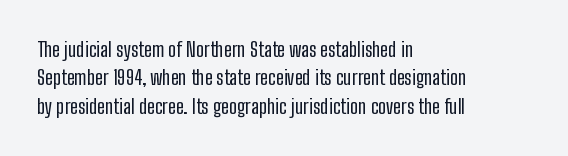
Q: Is the text bold? A: No.
Q: Is the text italic (slanted)? A: No, it is upright.
Q: Is the text underlined? A: No.
Q: How is the paragraph aligned? A: Left-aligned.
Q: Is the spacing between letters normal or unusually wide? A: Normal.
Q: Is the spacing between lines tight, normal or loose? A: Normal.
